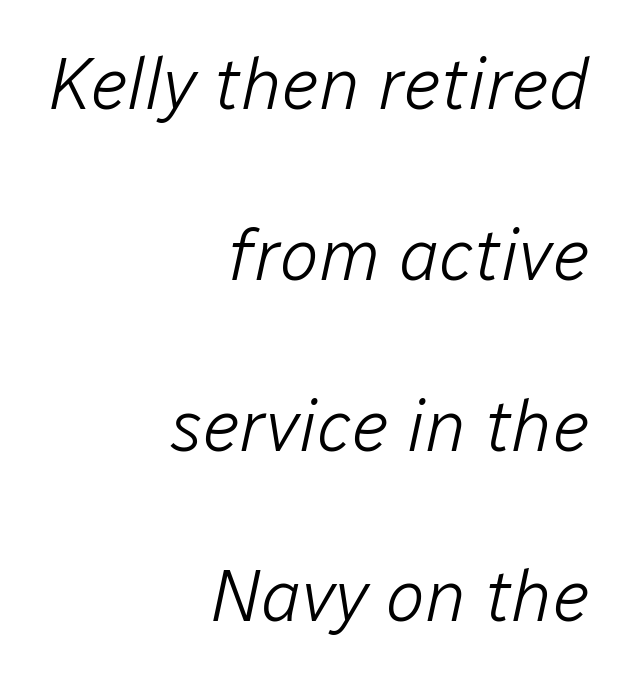
Q: Is the text bold? A: No.
Q: Is the text italic (slanted)? A: Yes, it leans right by about 12 degrees.
Q: Is the text underlined? A: No.
Q: How is the paragraph aligned? A: Right-aligned.
Q: Is the spacing between letters normal or unusually wide? A: Normal.
Q: Is the spacing between lines tight, normal or loose? A: Loose.
Q: Width (condensed, normal, or wide)? A: Normal.
Q: Stroke contrast? A: Low.
Q: x-height? A: Medium.
Q: Monospaced? A: No.
